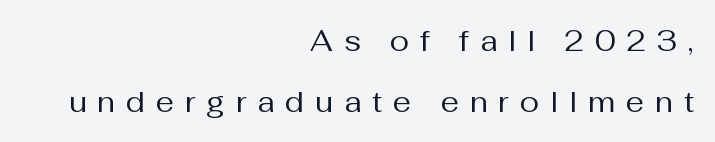
The image shows 29 px regular-weight sans-serif type, upright; set right-aligned, loose line spacing (2.1x), unusually wide letter spacing (+0.37 em), not underlined; medium stroke contrast and a medium x-height.
